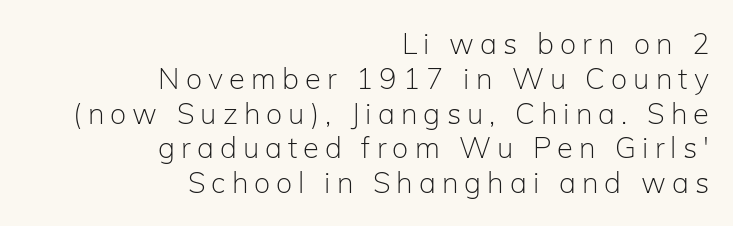
Q: Is the text bold? A: No.
Q: Is the text italic (slanted)? A: No, it is upright.
Q: Is the typeface a serif or a sans-serif typeface? A: Sans-serif.
Q: Is the text underlined? A: No.
Q: How is the paragraph aligned? A: Right-aligned.
Q: Is the spacing between letters normal or unusually wide? A: Unusually wide.
Q: Width (condensed, normal, or wide)? A: Normal.
Q: Stroke contrast? A: Low.
Q: x-height? A: Medium.
Q: Monospaced? A: No.
